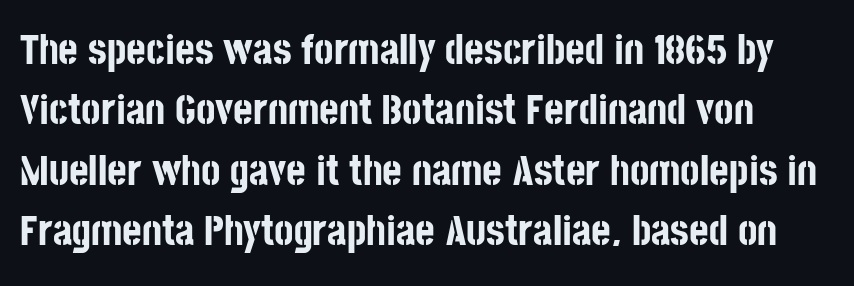
The image shows 42 px bold, condensed sans-serif type, upright; set normal line spacing (1.44x), normal letter spacing, not underlined; low stroke contrast and a large x-height.
